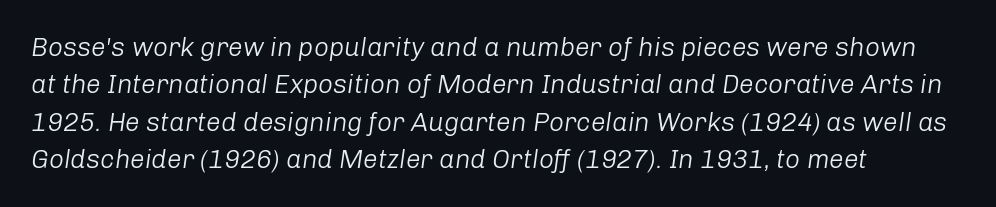
Leading matches the norm, producing a regular column. Every row of glyphs begins at an identical x-position on the left. If you drew a line through each stem, it would be angled. The font sits on the lighter half of the weight spectrum, regular included. A typesetter would call this zero additional tracking. Plain, unruled lines of type.
